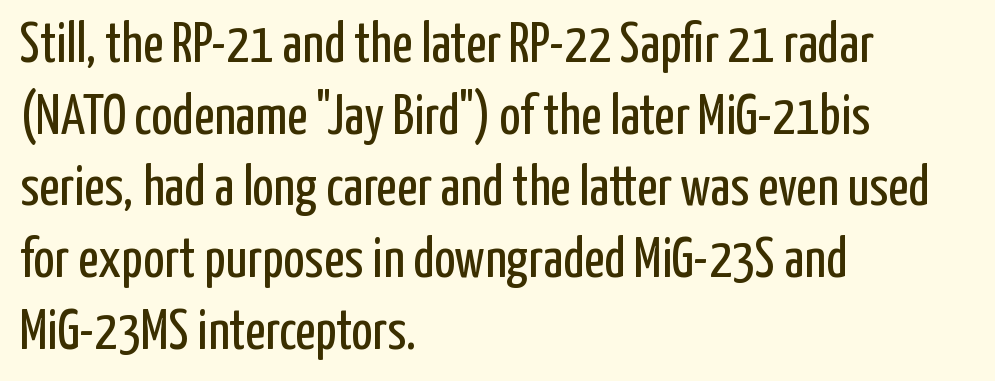
{"serif": "no", "italic": "no", "bold": "no", "weight": "regular", "width": "condensed", "stroke_contrast": "low", "x_height": "medium", "monospaced": "no", "underline": "no", "align": "left", "line_spacing": "normal", "line_spacing_ratio": 1.28, "letter_spacing": "normal", "letter_spacing_em": 0.0, "glyph_px": 56}
